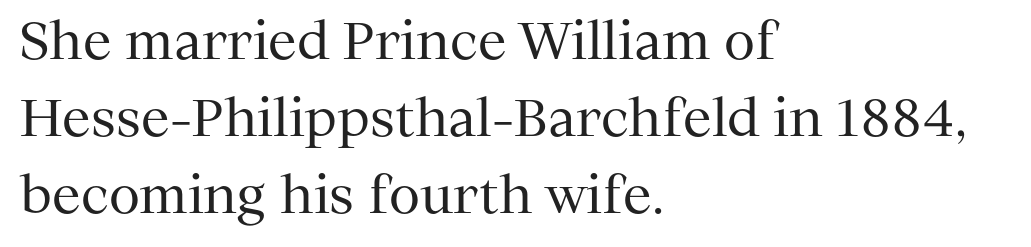
{"serif": "yes", "italic": "no", "bold": "no", "weight": "regular", "width": "normal", "stroke_contrast": "medium", "x_height": "medium", "monospaced": "no", "underline": "no", "align": "left", "line_spacing": "normal", "line_spacing_ratio": 1.51, "letter_spacing": "normal", "letter_spacing_em": 0.0, "glyph_px": 51}
